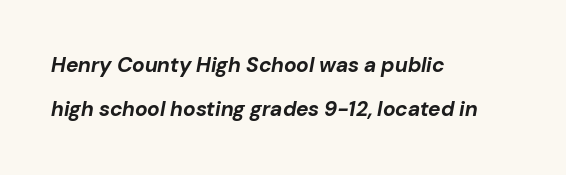
{"italic": "yes", "lean": "right", "slant_degrees": 10, "bold": "yes", "underline": "no", "align": "left", "line_spacing": "loose", "line_spacing_ratio": 2.11, "letter_spacing": "normal", "letter_spacing_em": 0.0, "glyph_px": 21}
